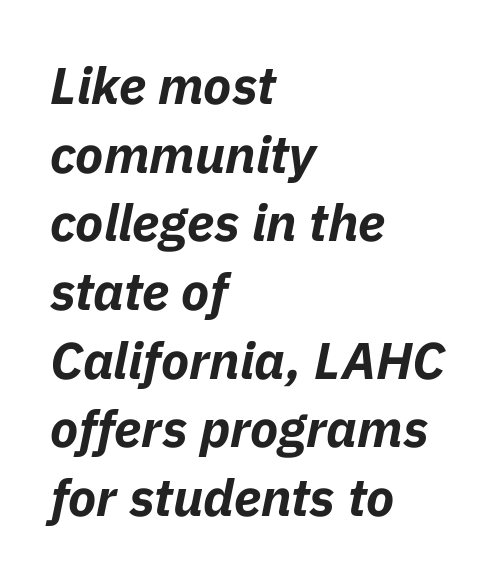
{"italic": "yes", "lean": "right", "slant_degrees": 11, "bold": "yes", "weight": "bold", "width": "normal", "stroke_contrast": "low", "x_height": "medium", "monospaced": "no", "underline": "no", "align": "left", "line_spacing": "normal", "line_spacing_ratio": 1.32, "letter_spacing": "normal", "letter_spacing_em": 0.0, "glyph_px": 52}
